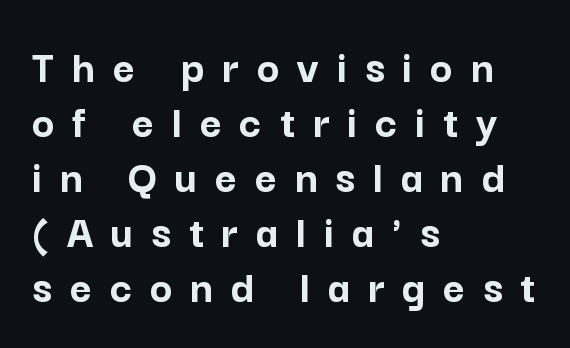
Q: Is the text bold? A: Yes.
Q: Is the text italic (slanted)? A: No, it is upright.
Q: Is the typeface a serif or a sans-serif typeface? A: Sans-serif.
Q: Is the text underlined? A: No.
Q: How is the paragraph aligned? A: Left-aligned.
Q: Is the spacing between letters normal or unusually wide? A: Unusually wide.
Q: Width (condensed, normal, or wide)? A: Normal.
Q: Stroke contrast? A: Low.
Q: x-height? A: Medium.
Q: Monospaced? A: No.
